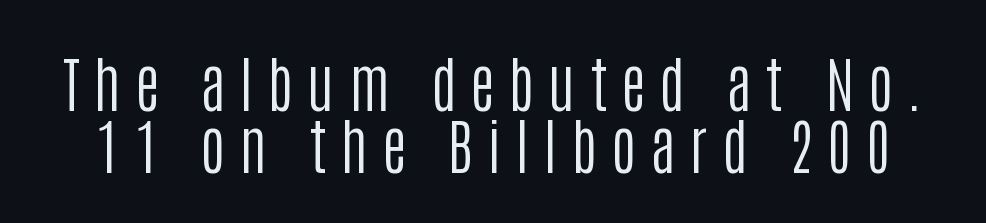
Q: Is the text bold? A: No.
Q: Is the text italic (slanted)? A: No, it is upright.
Q: Is the typeface a serif or a sans-serif typeface? A: Sans-serif.
Q: Is the text underlined? A: No.
Q: Is the spacing between letters normal or unusually wide? A: Unusually wide.
Q: Is the spacing between lines tight, normal or loose? A: Tight.
Q: Width (condensed, normal, or wide)? A: Condensed.
Q: Stroke contrast? A: Low.
Q: x-height? A: Large.
Q: Monospaced? A: No.
